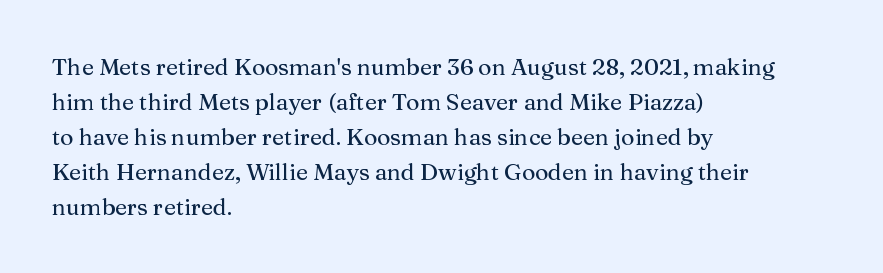
The image shows 23 px text type, upright; set left-aligned, normal line spacing (1.52x), normal letter spacing, not underlined.
